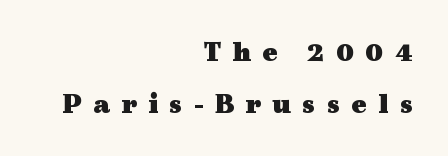
Q: Is the text bold? A: Yes.
Q: Is the text italic (slanted)? A: No, it is upright.
Q: Is the typeface a serif or a sans-serif typeface? A: Serif.
Q: Is the text underlined? A: No.
Q: How is the paragraph aligned? A: Right-aligned.
Q: Is the spacing between letters normal or unusually wide? A: Unusually wide.
Q: Width (condensed, normal, or wide)? A: Wide.
Q: x-height? A: Medium.
Q: Monospaced? A: No.
